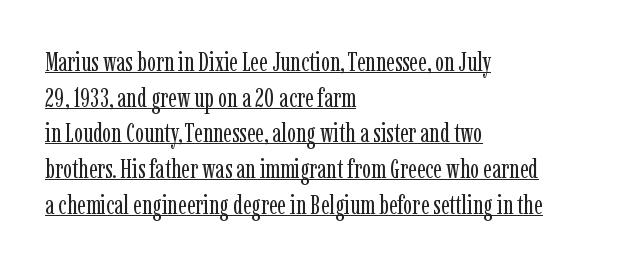
If you drew a ruler down the left edge, every line would touch it. Vertical spacing — default. Like a heading marked for emphasis, these lines bear an underscore. These lines were composed using upright roman letters. Bold? No — there's no thickening of the strokes.
